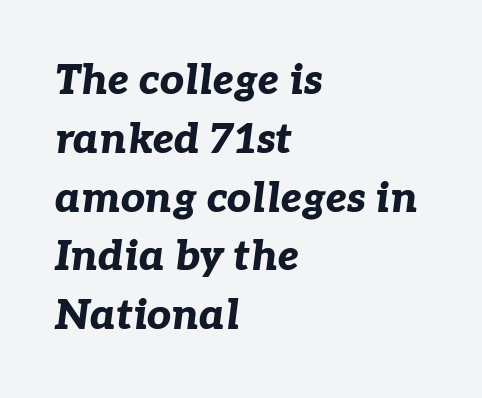
The face used here is proportionally spaced, like ordinary book or web type. The letterforms sit shoulder to shoulder at normal distance. A full-strength bold gives these letters their thick strokes. The foot of each line stays bare and open. Left-aligned paragraph, ragged on the right.
